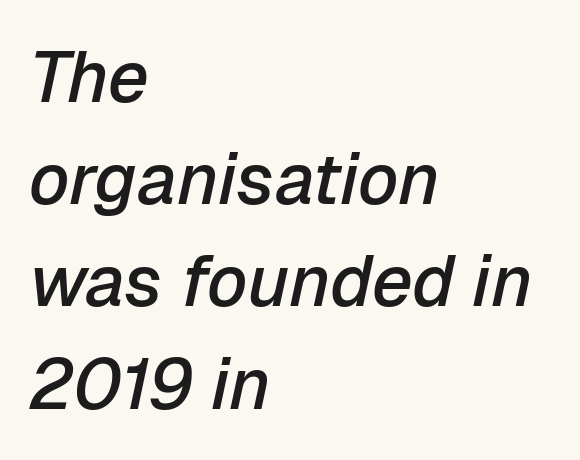
{"italic": "yes", "lean": "right", "slant_degrees": 12, "bold": "semi", "weight": "semibold", "width": "normal", "stroke_contrast": "low", "x_height": "medium", "monospaced": "no", "underline": "no", "align": "left", "line_spacing": "normal", "line_spacing_ratio": 1.42, "letter_spacing": "normal", "letter_spacing_em": 0.0, "glyph_px": 72}
